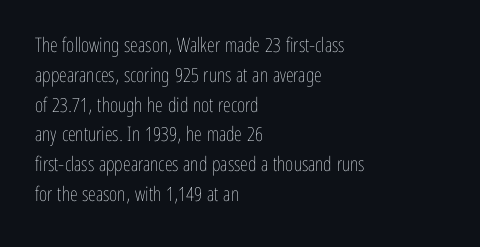
{"italic": "no", "bold": "no", "underline": "no", "align": "left", "line_spacing": "normal", "line_spacing_ratio": 1.49, "letter_spacing": "normal", "letter_spacing_em": 0.0, "glyph_px": 20}
